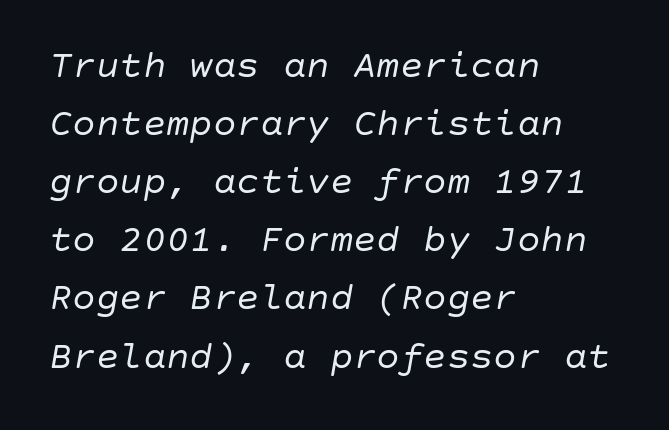
Q: Is the text bold? A: No.
Q: Is the text italic (slanted)? A: Yes, it leans right by about 10 degrees.
Q: Is the text underlined? A: No.
Q: How is the paragraph aligned? A: Left-aligned.
Q: Is the spacing between letters normal or unusually wide? A: Normal.
Q: Is the spacing between lines tight, normal or loose? A: Normal.
Q: Width (condensed, normal, or wide)? A: Normal.
Q: Stroke contrast? A: Low.
Q: x-height? A: Large.
